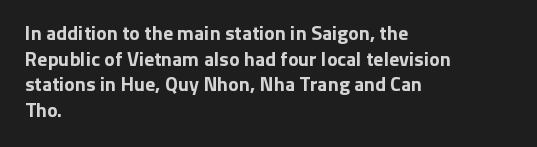
The image shows 20 px bold type, upright; set left-aligned, normal line spacing (1.28x), normal letter spacing, not underlined.
